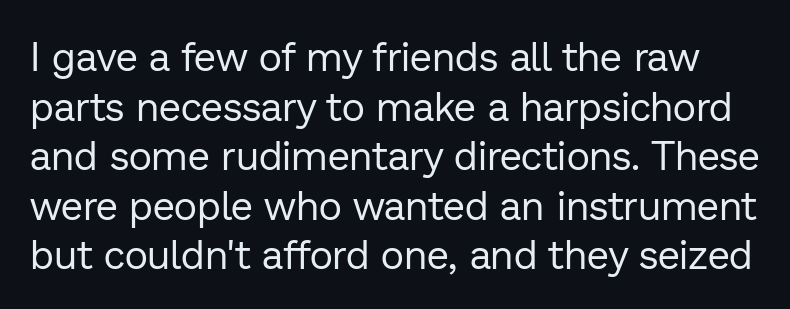
The image shows 40 px regular-weight sans-serif type, upright; set line spacing 1.24x, normal letter spacing, not underlined; low stroke contrast and a medium x-height.
